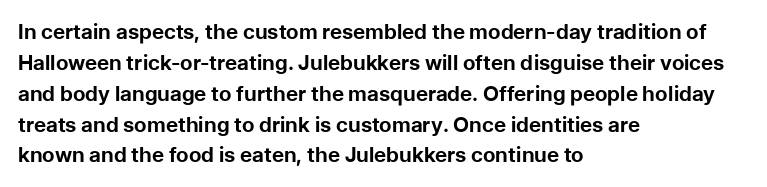
{"italic": "no", "bold": "yes", "underline": "no", "align": "left", "line_spacing": "normal", "line_spacing_ratio": 1.47, "letter_spacing": "normal", "letter_spacing_em": 0.0, "glyph_px": 21}
